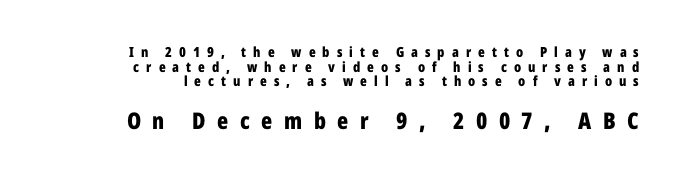
{"italic": "no", "bold": "yes", "underline": "no", "align": "right", "line_spacing": "tight", "line_spacing_ratio": 1.05, "letter_spacing": "wide", "letter_spacing_em": 0.5, "larger_block": "second", "size_ratio": 1.64, "glyph_px": 23}
